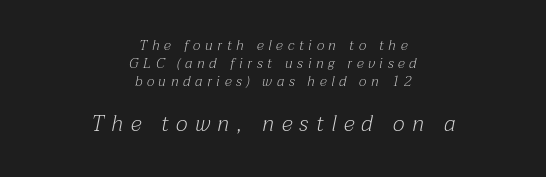
The type is letterspaced generously, with wide tracking. Italic: yes, the glyphs are oblique. Descenders hang freely into open space. This layout puts the modest block above and the oversized block below. Regular leading.
